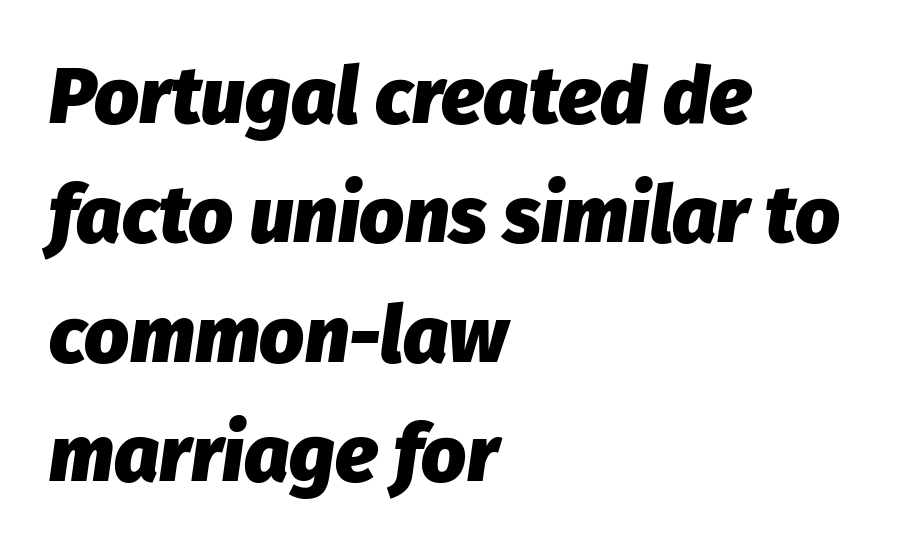
{"italic": "yes", "lean": "right", "slant_degrees": 8, "bold": "yes", "weight": "heavy", "width": "normal", "stroke_contrast": "low", "x_height": "medium", "monospaced": "no", "underline": "no", "align": "left", "line_spacing": "normal", "line_spacing_ratio": 1.51, "letter_spacing": "normal", "letter_spacing_em": 0.0, "glyph_px": 79}
